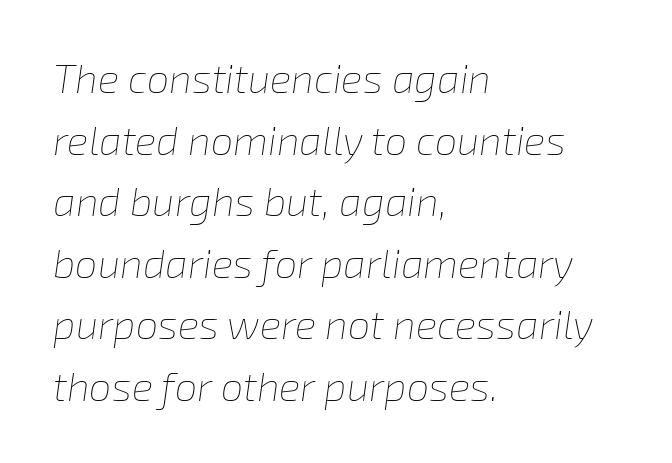
Q: Is the text bold? A: No.
Q: Is the text italic (slanted)? A: Yes, it leans right by about 8 degrees.
Q: Is the text underlined? A: No.
Q: How is the paragraph aligned? A: Left-aligned.
Q: Is the spacing between letters normal or unusually wide? A: Normal.
Q: Is the spacing between lines tight, normal or loose? A: Normal.
Q: Width (condensed, normal, or wide)? A: Normal.
Q: Stroke contrast? A: Low.
Q: x-height? A: Medium.
Q: Monospaced? A: No.
